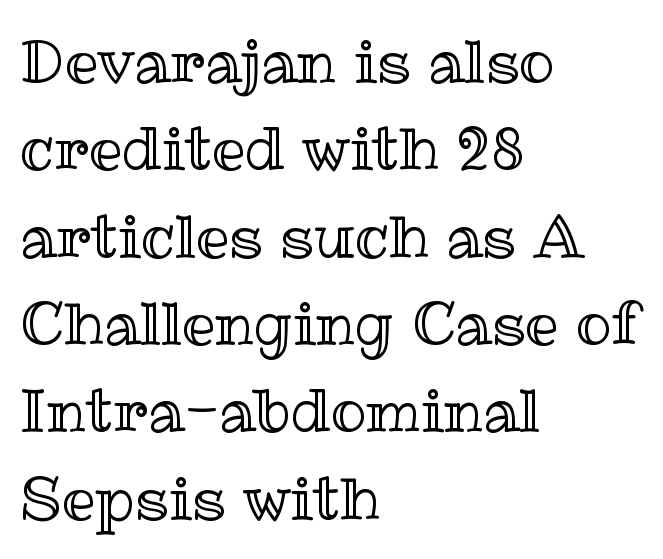
Q: Is the text italic (slanted)? A: No, it is upright.
Q: Is the text underlined? A: No.
Q: How is the paragraph aligned? A: Left-aligned.
Q: Is the spacing between letters normal or unusually wide? A: Normal.
Q: Is the spacing between lines tight, normal or loose? A: Normal.
Q: Width (condensed, normal, or wide)? A: Normal.
Q: x-height? A: Medium.
Q: Monospaced? A: No.
